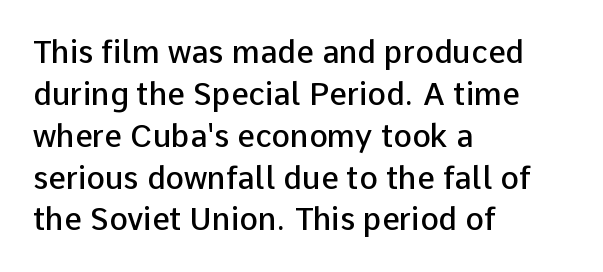
{"serif": "no", "italic": "no", "bold": "semi", "weight": "semibold", "width": "normal", "stroke_contrast": "low", "x_height": "medium", "monospaced": "no", "underline": "no", "align": "left", "line_spacing": "normal", "line_spacing_ratio": 1.35, "letter_spacing": "normal", "letter_spacing_em": 0.0, "glyph_px": 31}
